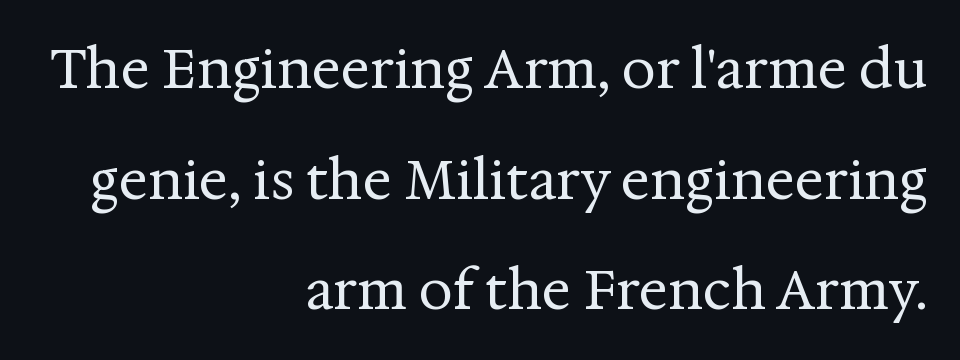
I'd call this a serif setting — the letters wear small feet. The passage shown is not bold in any degree. All the whitespace from short lines collects on the left. Proportional: the letters do not fall into vertical columns. Look at the tracking — it's just the regular setting, nothing added.
